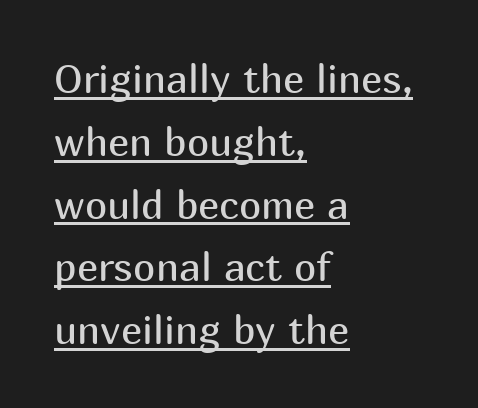
Q: Is the text bold? A: No.
Q: Is the text italic (slanted)? A: No, it is upright.
Q: Is the typeface a serif or a sans-serif typeface? A: Sans-serif.
Q: Is the text underlined? A: Yes.
Q: How is the paragraph aligned? A: Left-aligned.
Q: Is the spacing between letters normal or unusually wide? A: Normal.
Q: Is the spacing between lines tight, normal or loose? A: Normal.
Q: Width (condensed, normal, or wide)? A: Normal.
Q: Stroke contrast? A: Medium.
Q: x-height? A: Medium.
Q: Monospaced? A: No.
